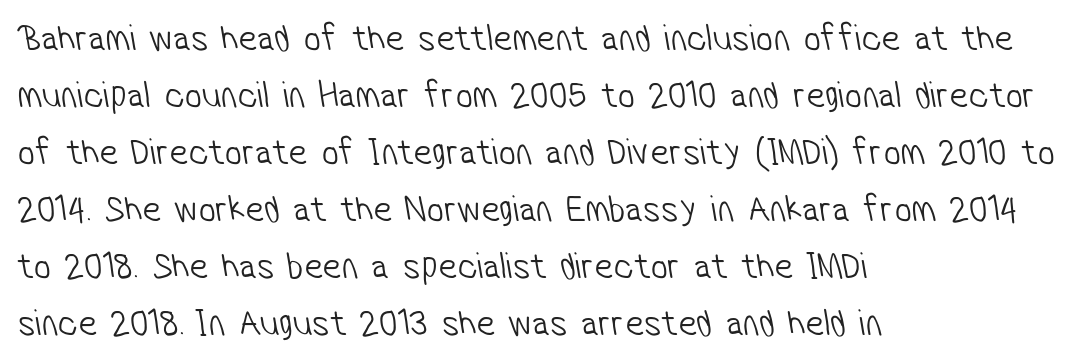
Q: Is the text bold? A: No.
Q: Is the typeface a serif or a sans-serif typeface? A: Sans-serif.
Q: Is the text underlined? A: No.
Q: How is the paragraph aligned? A: Left-aligned.
Q: Is the spacing between letters normal or unusually wide? A: Normal.
Q: Is the spacing between lines tight, normal or loose? A: Normal.
Q: Width (condensed, normal, or wide)? A: Condensed.
Q: Stroke contrast? A: Low.
Q: x-height? A: Medium.
Q: Monospaced? A: No.
